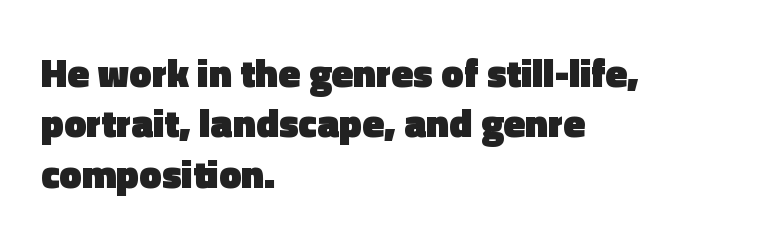
Spacing verdict: proportional, widths tailored to each character. Each line starts at the same left margin while the right side varies. The area under the type is left untouched. A normal amount of white space separates one row of letters from the next.
